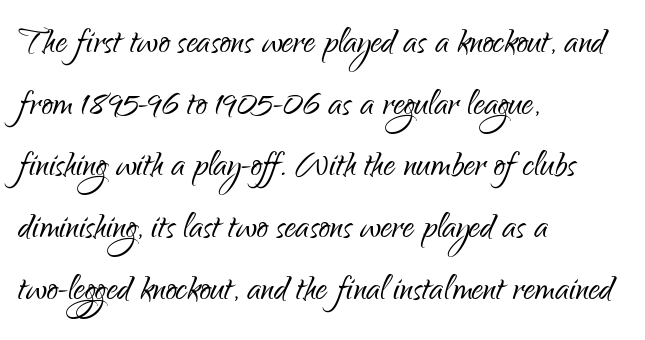
Q: Is the text bold? A: No.
Q: Is the text italic (slanted)? A: Yes.
Q: Is the typeface a serif or a sans-serif typeface? A: Sans-serif.
Q: Is the text underlined? A: No.
Q: How is the paragraph aligned? A: Left-aligned.
Q: Is the spacing between letters normal or unusually wide? A: Normal.
Q: Is the spacing between lines tight, normal or loose? A: Normal.
Q: Width (condensed, normal, or wide)? A: Condensed.
Q: Stroke contrast? A: Low.
Q: x-height? A: Small.
Q: Monospaced? A: No.
